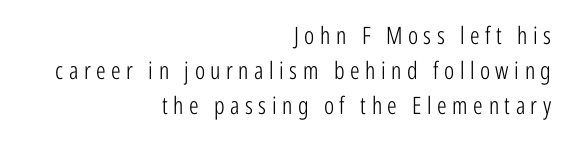
Which margin do the lines hug? The right one — the left edge is uneven. Honestly, the letter spacing is so wide it's the main thing you notice. Glance below the letters and you will spot only blank space. Compared with typical paragraphs, the rows here are spaced about the same.
